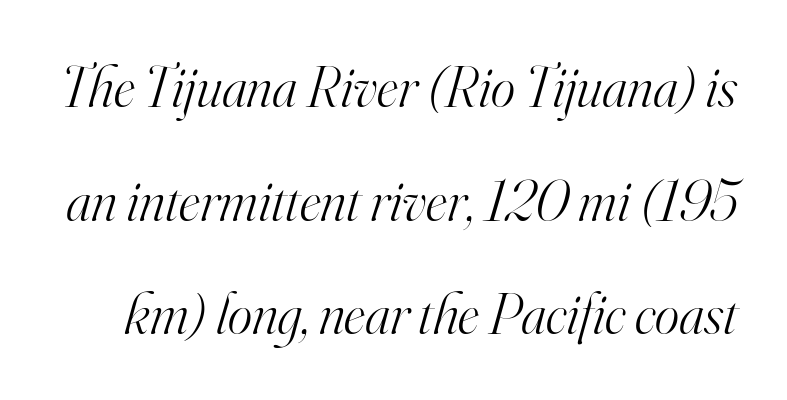
Q: Is the text bold? A: No.
Q: Is the text italic (slanted)? A: Yes, it leans right by about 16 degrees.
Q: Is the typeface a serif or a sans-serif typeface? A: Serif.
Q: Is the text underlined? A: No.
Q: Is the spacing between letters normal or unusually wide? A: Normal.
Q: Is the spacing between lines tight, normal or loose? A: Loose.
Q: Width (condensed, normal, or wide)? A: Normal.
Q: Stroke contrast? A: High.
Q: x-height? A: Small.
Q: Monospaced? A: No.
